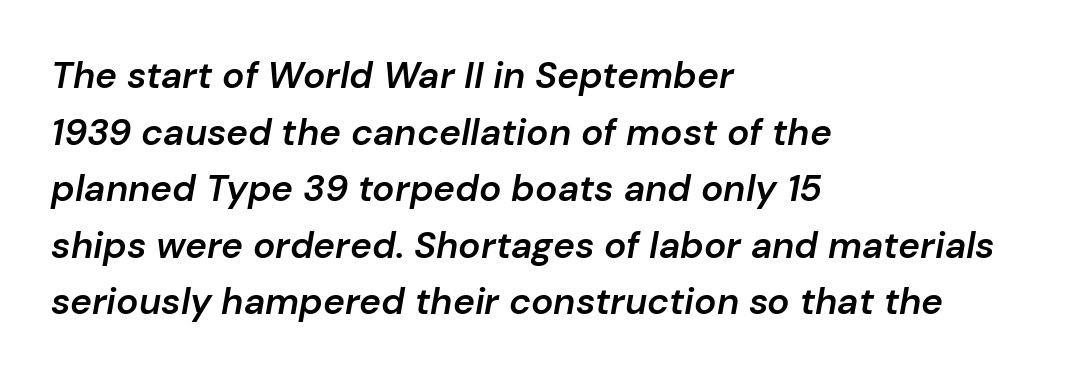
Q: Is the text bold? A: Semi-bold.
Q: Is the text italic (slanted)? A: Yes, it leans right by about 10 degrees.
Q: Is the text underlined? A: No.
Q: How is the paragraph aligned? A: Left-aligned.
Q: Is the spacing between letters normal or unusually wide? A: Normal.
Q: Is the spacing between lines tight, normal or loose? A: Normal.
Q: Width (condensed, normal, or wide)? A: Normal.
Q: Stroke contrast? A: Low.
Q: x-height? A: Medium.
Q: Monospaced? A: No.
